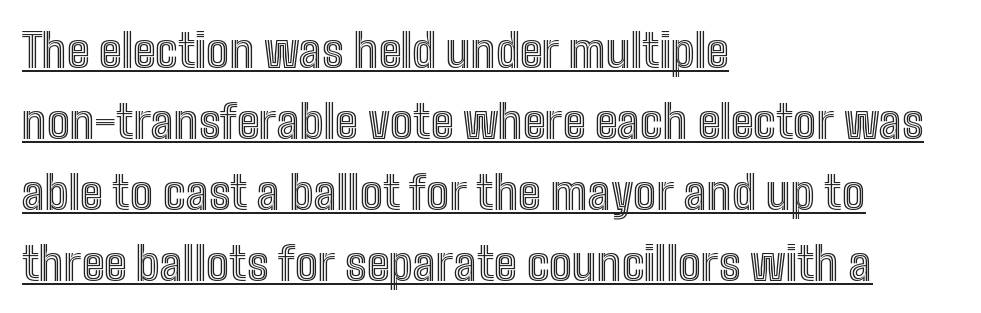
{"italic": "no", "width": "condensed", "x_height": "medium", "monospaced": "no", "underline": "yes", "align": "left", "line_spacing": "normal", "line_spacing_ratio": 1.54, "letter_spacing": "normal", "letter_spacing_em": 0.0, "glyph_px": 46}
